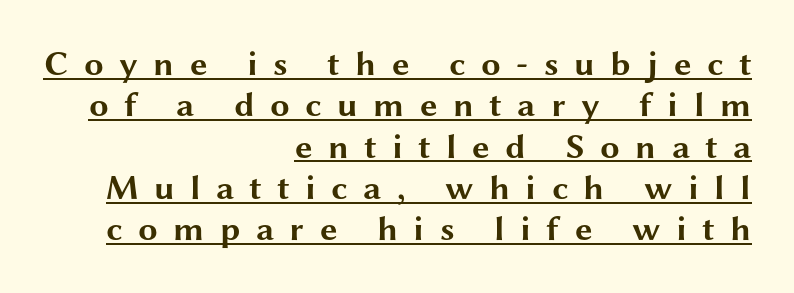
Nope, not italic — everything's standing straight. The glyphs in this specimen are sans serif. Here the designer chose a conventional face with non-uniform glyph widths. Substantial extra tracking has been applied to these lines. This rendering features underlined lettering. A flush-right, rag-left setting is used for this passage.
